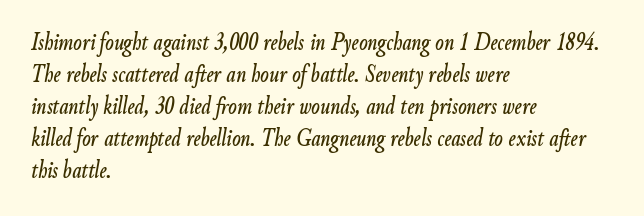
{"italic": "yes", "lean": "right", "slant_degrees": 9, "underline": "no", "align": "left", "line_spacing": "normal", "line_spacing_ratio": 1.28, "letter_spacing": "normal", "letter_spacing_em": 0.0, "glyph_px": 25}
